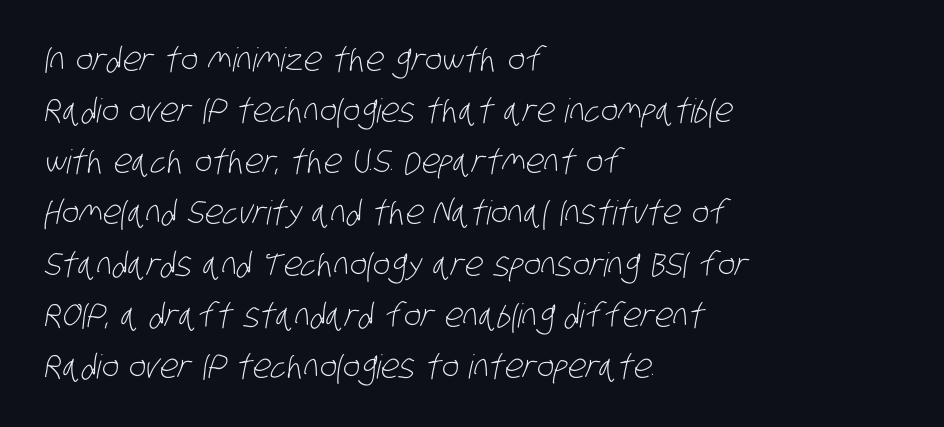
The image shows 33 px light, condensed sans-serif type; set left-aligned, normal line spacing (1.55x), normal letter spacing, not underlined; low stroke contrast and a large x-height.
